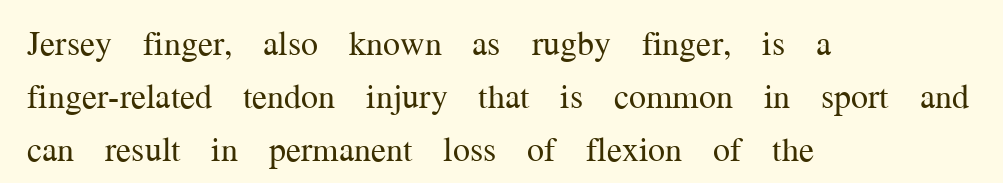
The image shows 34 px regular-weight serif type, upright; set left-aligned, normal line spacing (1.56x), normal letter spacing, not underlined; medium stroke contrast and a medium x-height.
